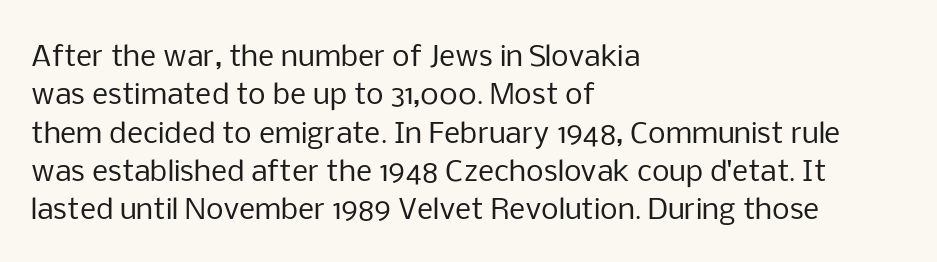
The paragraph shown leans on its left margin. The specimen omits any rule beneath the text block's lines. The passage shown stacks its lines at a standard gap. Are there feet on the stems? There aren't — it's a sans. Standard letterfit; no display-style spreading of the glyphs. The letters look calm and open, with moderate or lighter stems.
